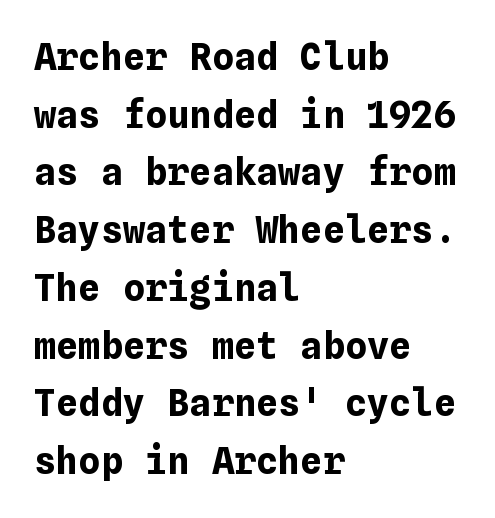
{"italic": "no", "bold": "yes", "weight": "bold", "width": "normal", "stroke_contrast": "low", "x_height": "medium", "underline": "no", "align": "left", "line_spacing": "normal", "line_spacing_ratio": 1.56, "letter_spacing": "normal", "letter_spacing_em": 0.0, "glyph_px": 37}
